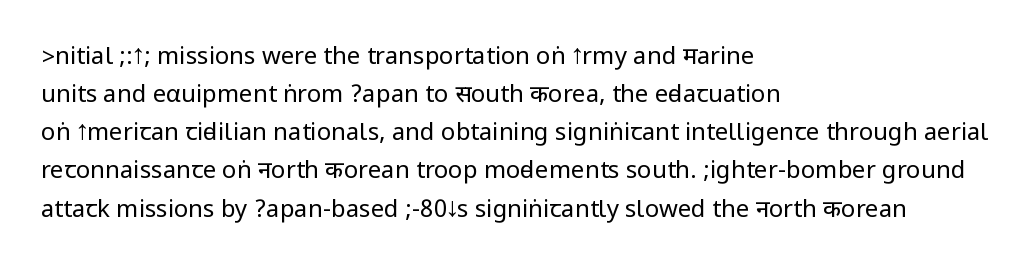
The image shows 24 px text type, upright; set left-aligned, normal line spacing (1.59x), normal letter spacing, not underlined.
